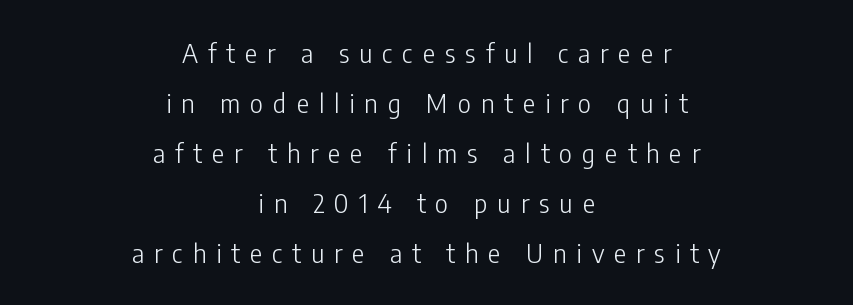
The image shows 26 px text type, upright; set centered, loose line spacing (1.92x), unusually wide letter spacing (+0.38 em), not underlined.
